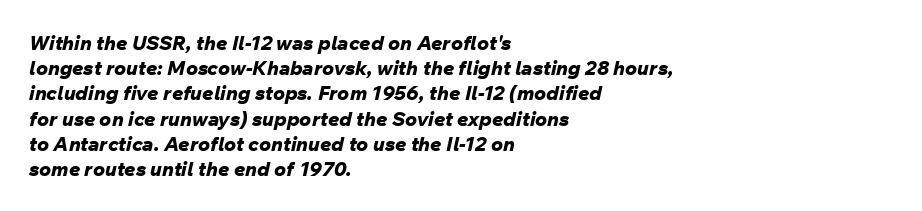
{"italic": "yes", "lean": "right", "slant_degrees": 12, "bold": "yes", "underline": "no", "align": "left", "line_spacing": "normal", "line_spacing_ratio": 1.26, "letter_spacing": "normal", "letter_spacing_em": 0.0, "glyph_px": 20}
